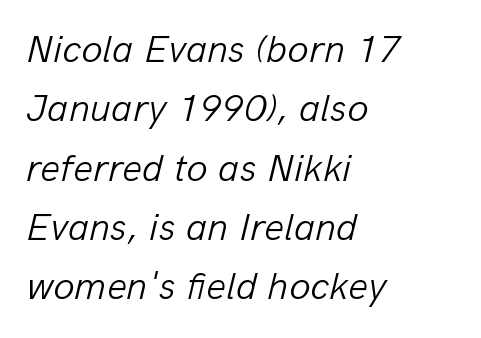
The image shows 39 px light type, italic (leaning right); set left-aligned, normal line spacing (1.52x), normal letter spacing, not underlined; low stroke contrast and a medium x-height.
